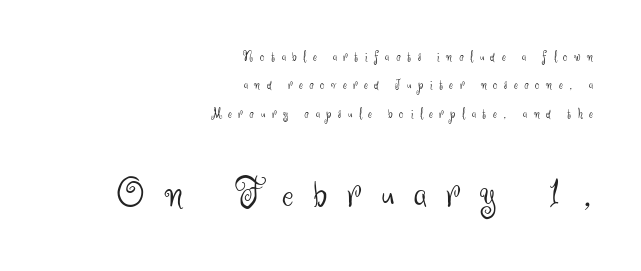
Q: Is the text bold? A: No.
Q: Is the text italic (slanted)? A: No, it is upright.
Q: Is the typeface a serif or a sans-serif typeface? A: Sans-serif.
Q: Is the text underlined? A: No.
Q: How is the paragraph aligned? A: Right-aligned.
Q: Is the spacing between letters normal or unusually wide? A: Unusually wide.
Q: Is the spacing between lines tight, normal or loose? A: Loose.
Q: Which block of text is set in a larger size, the first (top) or the second (bottom)? A: The second (bottom) one.
Q: Width (condensed, normal, or wide)? A: Normal.
Q: Stroke contrast? A: Medium.
Q: x-height? A: Small.
Q: Monospaced? A: No.
